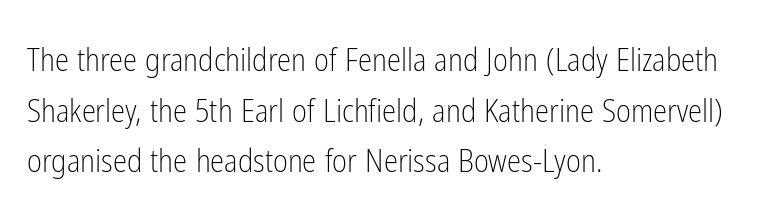
{"serif": "no", "italic": "no", "bold": "no", "weight": "light", "width": "condensed", "stroke_contrast": "low", "x_height": "medium", "monospaced": "no", "underline": "no", "align": "left", "line_spacing": "normal", "line_spacing_ratio": 1.58, "letter_spacing": "normal", "letter_spacing_em": 0.0, "glyph_px": 32}
